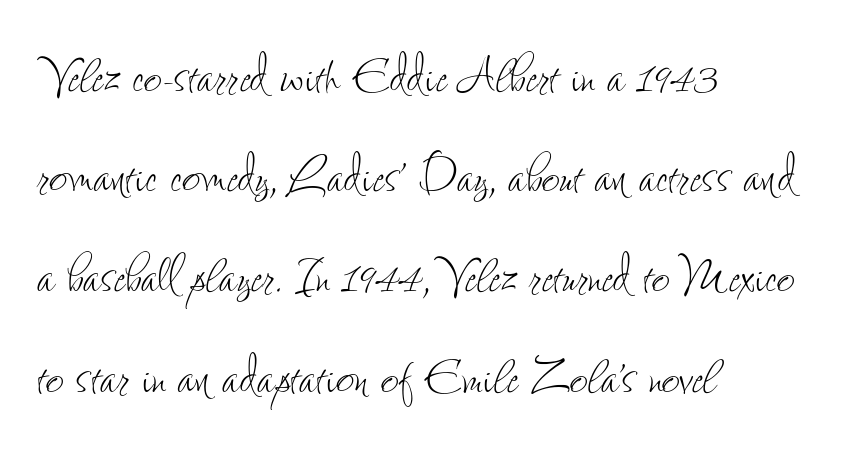
The image shows 63 px thin, condensed type; set left-aligned, normal line spacing (1.59x), normal letter spacing, not underlined; low stroke contrast and a small x-height.
